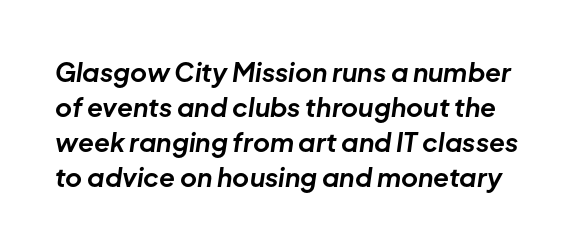
The image shows 26 px bold type, italic (leaning right); set normal line spacing (1.35x), normal letter spacing, not underlined.
